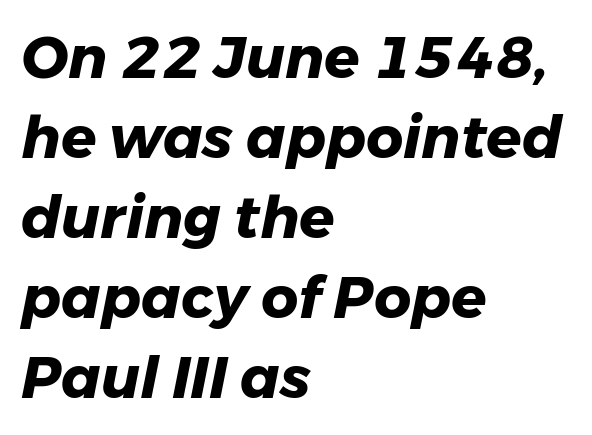
If you measured baseline to baseline, you'd find a middling distance. No word sits above an underline. The line texture is even and compact thanks to regular tracking. Caption: multi-line text, flush left, ragged right. The letters advance in unequal steps, a hallmark of proportional type.
